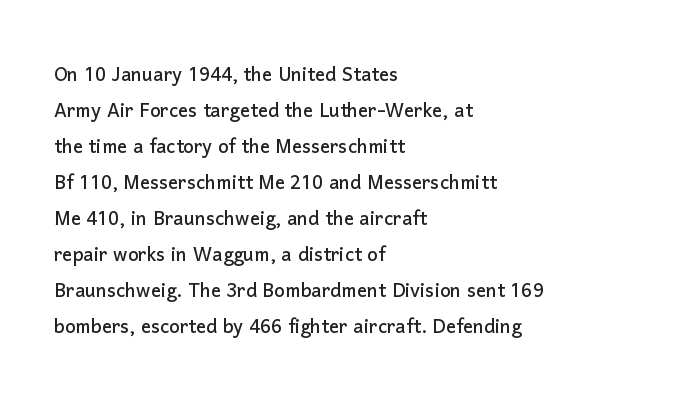
Vertically, the passage feels balanced, rows spaced as you'd expect. Every character sits straight up, as roman type does. A typesetter would call this zero additional tracking. Each line starts at the same left margin while the right side varies. Descenders are the only things crossing below the line.
